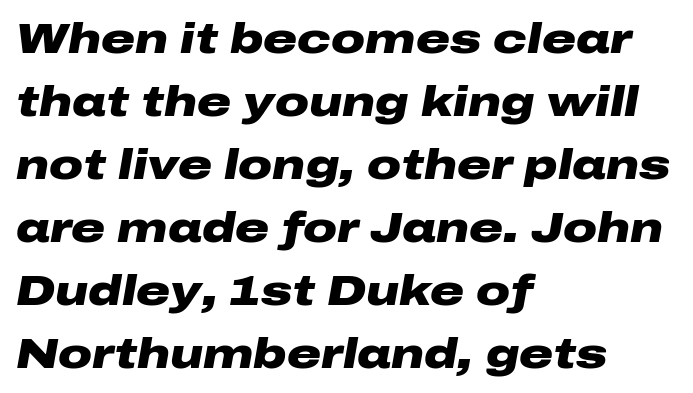
A clean baseline with only descenders dipping below it. Students, observe: this is what conventionally led text looks like. Varying glyph widths throughout — classic text-font behaviour. In CSS terms this would be text-align: left. Every character sits at an angle, as italics do. Compared with typical body copy, the letter spacing here is the same.
